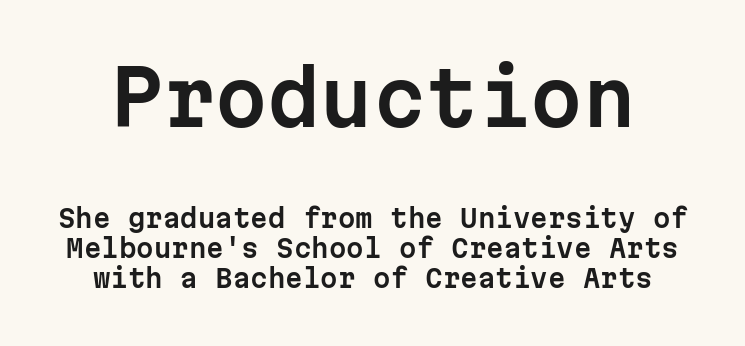
{"serif": "no", "italic": "no", "width": "normal", "stroke_contrast": "low", "x_height": "medium", "monospaced": "yes", "underline": "no", "line_spacing_ratio": 1.21, "letter_spacing": "normal", "letter_spacing_em": 0.0, "larger_block": "first", "size_ratio": 3.0, "glyph_px": 75}
